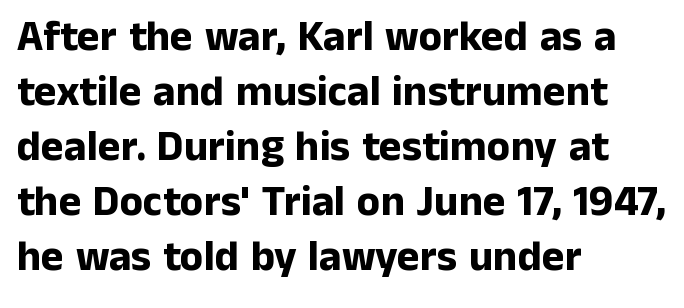
Q: Is the text bold? A: Yes.
Q: Is the text italic (slanted)? A: No, it is upright.
Q: Is the typeface a serif or a sans-serif typeface? A: Sans-serif.
Q: Is the text underlined? A: No.
Q: How is the paragraph aligned? A: Left-aligned.
Q: Is the spacing between letters normal or unusually wide? A: Normal.
Q: Is the spacing between lines tight, normal or loose? A: Normal.
Q: Width (condensed, normal, or wide)? A: Normal.
Q: Stroke contrast? A: Low.
Q: x-height? A: Medium.
Q: Monospaced? A: No.
